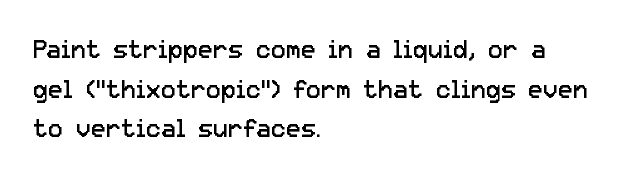
The image shows 25 px text type, upright; set left-aligned, normal line spacing (1.59x), normal letter spacing, not underlined.
